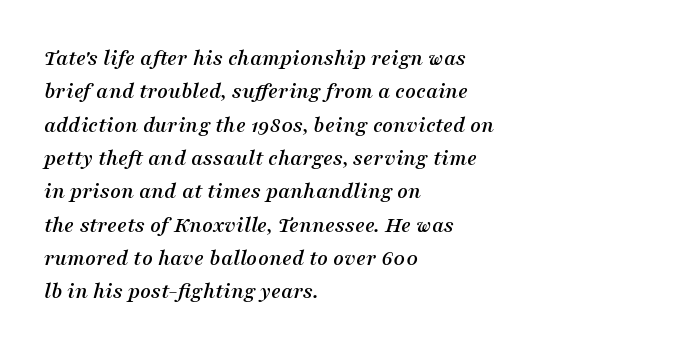
{"italic": "yes", "lean": "right", "slant_degrees": 16, "underline": "no", "align": "left", "line_spacing": "normal", "line_spacing_ratio": 1.45, "letter_spacing": "normal", "letter_spacing_em": 0.0, "glyph_px": 23}
